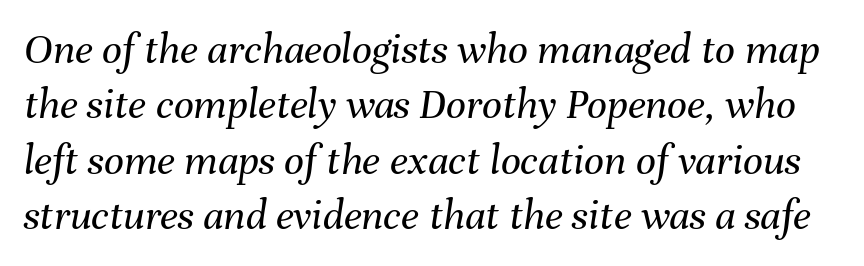
A light-to-regular cut is what we see here. The string is rendered with underlining switched off. Spacing between characters is what you'd get straight out of the box. The lettering tilts uniformly, giving the passage an italic look.
